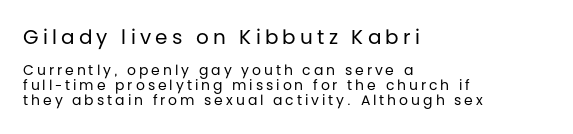
The image shows 20 px text type, upright; set left-aligned, tight line spacing (1.07x), unusually wide letter spacing (+0.21 em), not underlined; the first (top) block is 1.43x larger.
